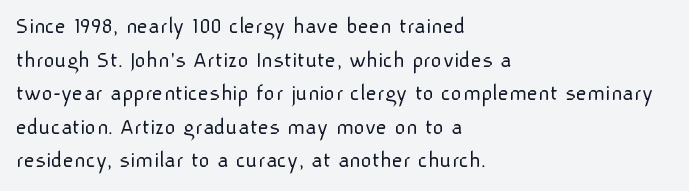
Q: Is the text bold? A: No.
Q: Is the text italic (slanted)? A: No, it is upright.
Q: Is the text underlined? A: No.
Q: How is the paragraph aligned? A: Left-aligned.
Q: Is the spacing between letters normal or unusually wide? A: Normal.
Q: Is the spacing between lines tight, normal or loose? A: Normal.
